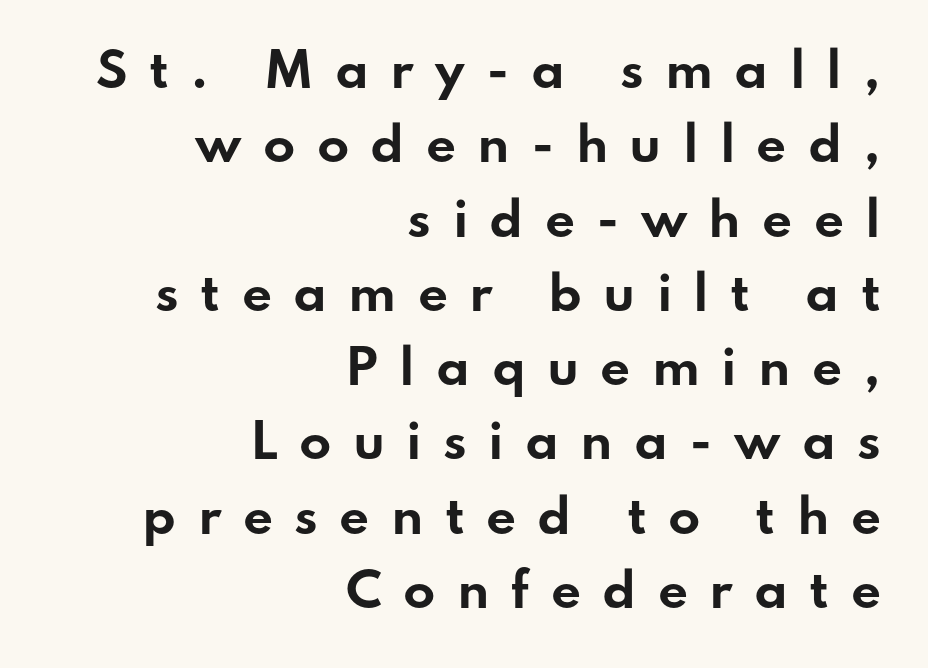
{"serif": "no", "italic": "no", "bold": "yes", "weight": "bold", "width": "wide", "stroke_contrast": "low", "x_height": "small", "monospaced": "no", "underline": "no", "align": "right", "line_spacing": "normal", "line_spacing_ratio": 1.58, "letter_spacing": "wide", "letter_spacing_em": 0.45, "glyph_px": 47}
